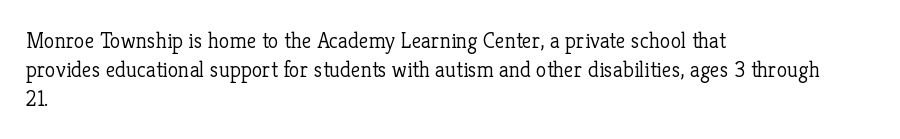
The image shows 22 px text type, upright; set left-aligned, normal line spacing (1.31x), normal letter spacing, not underlined.
